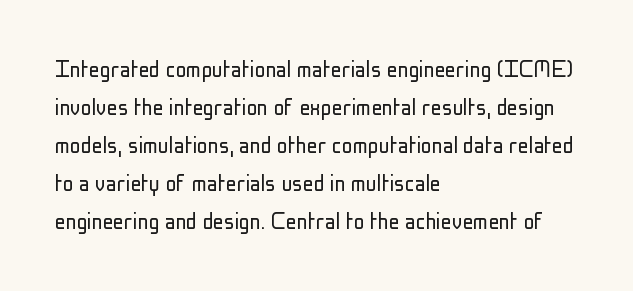
The image shows 27 px text type, upright; set left-aligned, normal line spacing (1.41x), normal letter spacing, not underlined.
